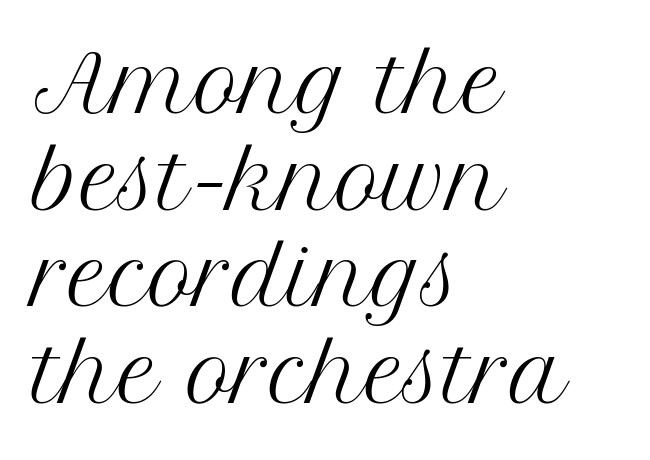
The image shows 78 px regular-weight type; set left-aligned, line spacing 1.24x, normal letter spacing, not underlined; medium stroke contrast and a medium x-height.
